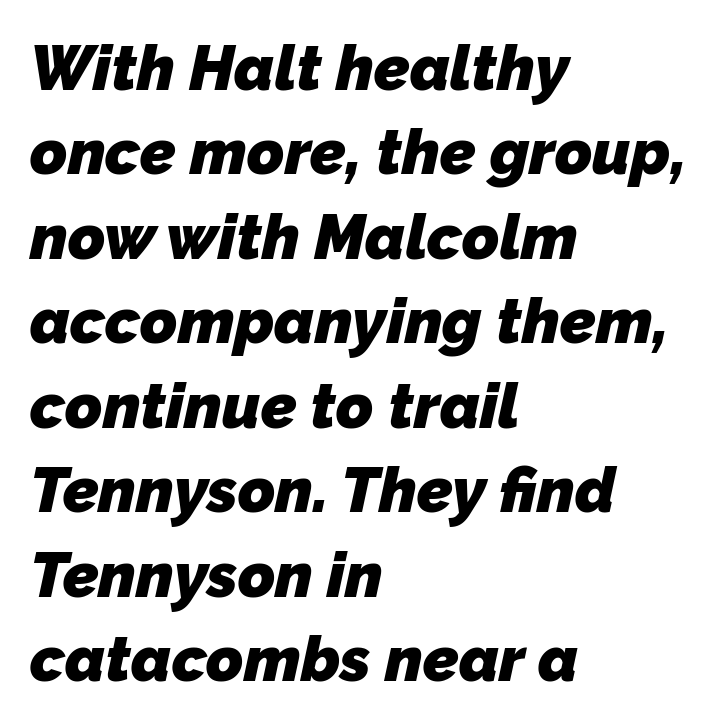
Q: Is the text bold? A: Yes.
Q: Is the typeface a serif or a sans-serif typeface? A: Sans-serif.
Q: Is the text underlined? A: No.
Q: How is the paragraph aligned? A: Left-aligned.
Q: Is the spacing between letters normal or unusually wide? A: Normal.
Q: Is the spacing between lines tight, normal or loose? A: Normal.
Q: Width (condensed, normal, or wide)? A: Normal.
Q: Stroke contrast? A: Low.
Q: x-height? A: Medium.
Q: Monospaced? A: No.
